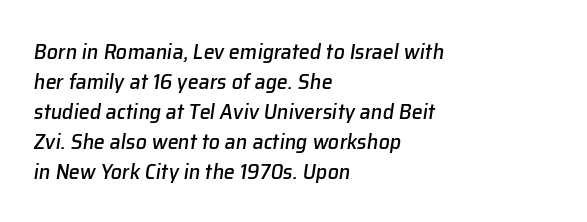
The image shows 22 px text type, italic (leaning right); set left-aligned, normal line spacing (1.36x), normal letter spacing, not underlined.
